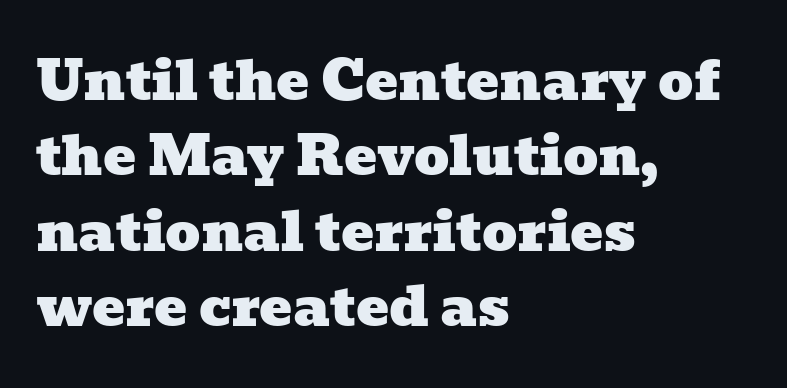
The image shows 55 px wide serif type; set left-aligned, normal line spacing (1.37x), normal letter spacing, not underlined; low stroke contrast and a medium x-height.
